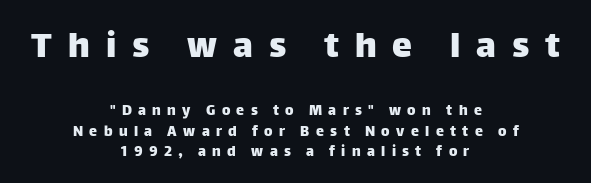
Q: Is the text italic (slanted)? A: No, it is upright.
Q: Is the typeface a serif or a sans-serif typeface? A: Sans-serif.
Q: Is the text underlined? A: No.
Q: How is the paragraph aligned? A: Centered.
Q: Is the spacing between letters normal or unusually wide? A: Unusually wide.
Q: Is the spacing between lines tight, normal or loose? A: Normal.
Q: Which block of text is set in a larger size, the first (top) or the second (bottom)? A: The first (top) one.
Q: Width (condensed, normal, or wide)? A: Normal.
Q: Stroke contrast? A: Low.
Q: x-height? A: Large.
Q: Monospaced? A: No.
